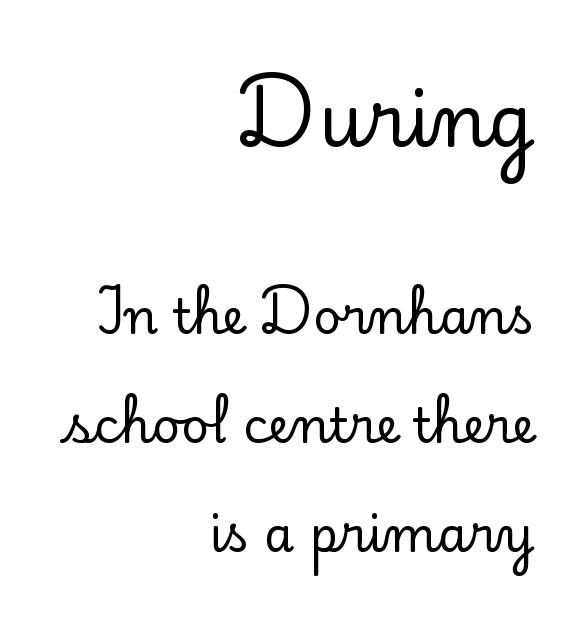
Regarding leading, the lines here are spaced well apart. The glyphs in this specimen are seriffed. Between one letter and the next there's only the usual sliver of space. Type size steps down from the first block to the second. Visually the block forms a straight wall on the right and a jagged coastline on the left.
